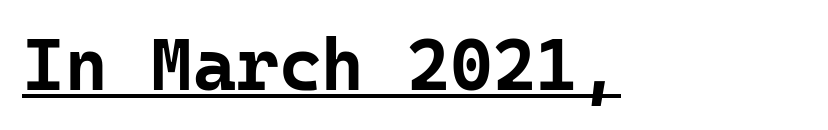
{"serif": "no", "italic": "no", "bold": "yes", "weight": "bold", "width": "normal", "stroke_contrast": "low", "x_height": "medium", "monospaced": "yes", "underline": "yes", "letter_spacing": "normal", "letter_spacing_em": 0.0, "glyph_px": 73}
